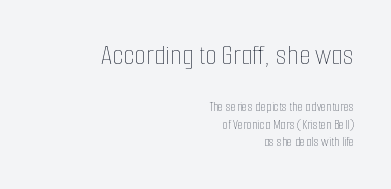
In terms of posture, this sample is upright. Size hierarchy here favors the leading block over the trailing one. Normally led — the rows are evenly, conventionally spaced. Underline: absent. Each line ends at the same right margin while the left side varies. Ink coverage per letter is moderate at most.
